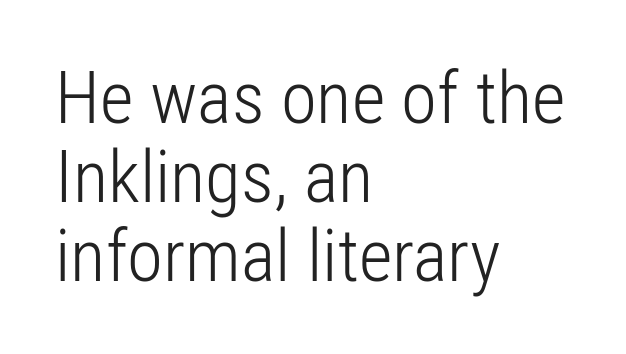
Q: Is the text bold? A: No.
Q: Is the text italic (slanted)? A: No, it is upright.
Q: Is the typeface a serif or a sans-serif typeface? A: Sans-serif.
Q: Is the text underlined? A: No.
Q: How is the paragraph aligned? A: Left-aligned.
Q: Is the spacing between letters normal or unusually wide? A: Normal.
Q: Is the spacing between lines tight, normal or loose? A: Tight.
Q: Width (condensed, normal, or wide)? A: Condensed.
Q: Stroke contrast? A: Low.
Q: x-height? A: Medium.
Q: Monospaced? A: No.
